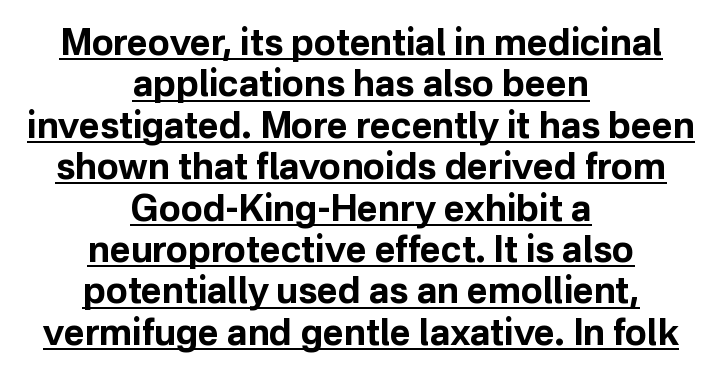
The image shows 36 px bold sans-serif type, upright; set centered, tight line spacing (1.15x), normal letter spacing, underlined; low stroke contrast and a medium x-height.
